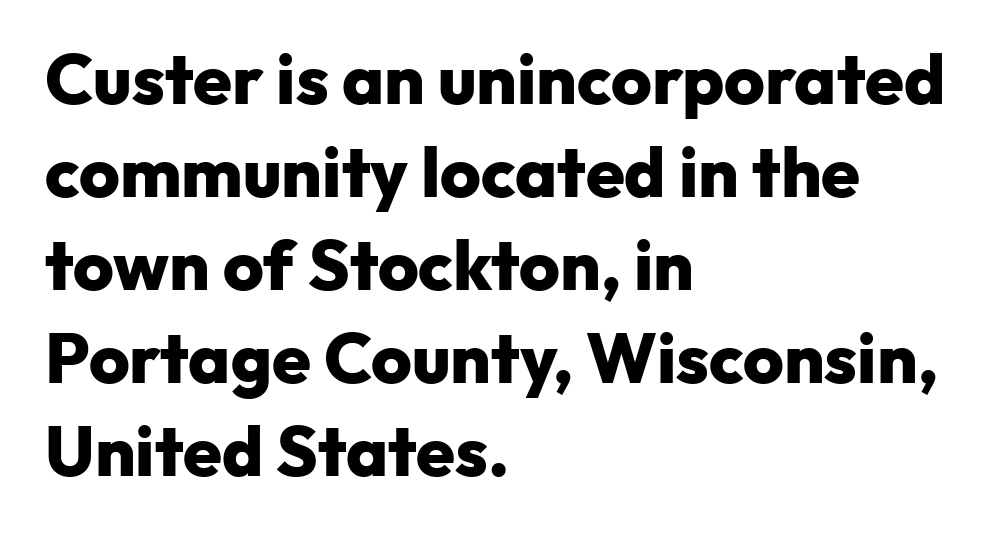
Q: Is the text bold? A: Yes.
Q: Is the text italic (slanted)? A: No, it is upright.
Q: Is the typeface a serif or a sans-serif typeface? A: Sans-serif.
Q: Is the text underlined? A: No.
Q: How is the paragraph aligned? A: Left-aligned.
Q: Is the spacing between letters normal or unusually wide? A: Normal.
Q: Is the spacing between lines tight, normal or loose? A: Normal.
Q: Width (condensed, normal, or wide)? A: Normal.
Q: Stroke contrast? A: Low.
Q: x-height? A: Medium.
Q: Monospaced? A: No.
